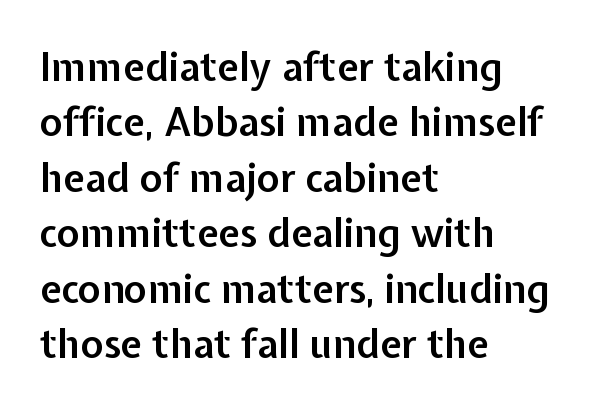
Q: Is the text bold? A: Semi-bold.
Q: Is the text italic (slanted)? A: No, it is upright.
Q: Is the typeface a serif or a sans-serif typeface? A: Sans-serif.
Q: Is the text underlined? A: No.
Q: How is the paragraph aligned? A: Left-aligned.
Q: Is the spacing between letters normal or unusually wide? A: Normal.
Q: Is the spacing between lines tight, normal or loose? A: Normal.
Q: Width (condensed, normal, or wide)? A: Normal.
Q: Stroke contrast? A: Low.
Q: x-height? A: Medium.
Q: Monospaced? A: No.
